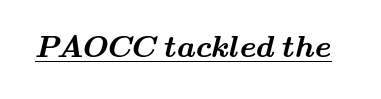
The image shows 30 px bold, wide serif type; set normal letter spacing, underlined; medium stroke contrast and a small x-height.
